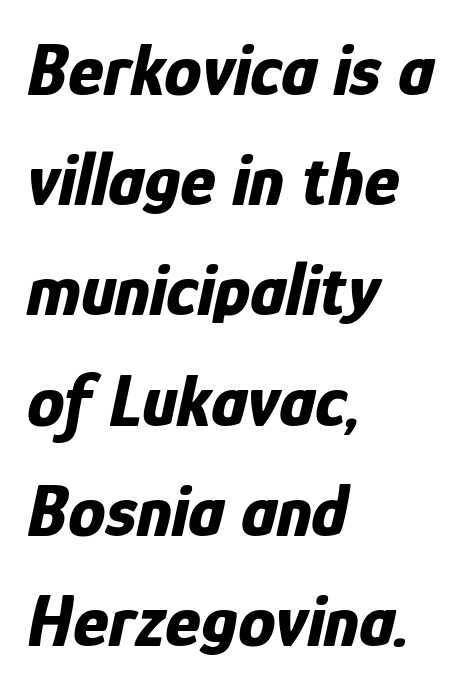
These lines are rendered in a variable-pitch font. Leading: standard. The line texture is even and compact thanks to regular tracking. Leftover space on each line is placed entirely after the last word. The area under the type is left untouched.
